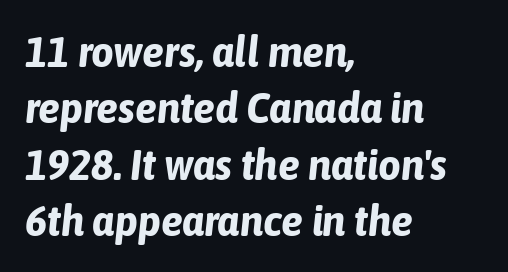
The compositor pushed each line to the left boundary. Each letter keeps its own natural width here, so spacing adapts to shape. Rendered with sloped, italic letterforms. These lines carry a lot of weight — the face is fully bold.
